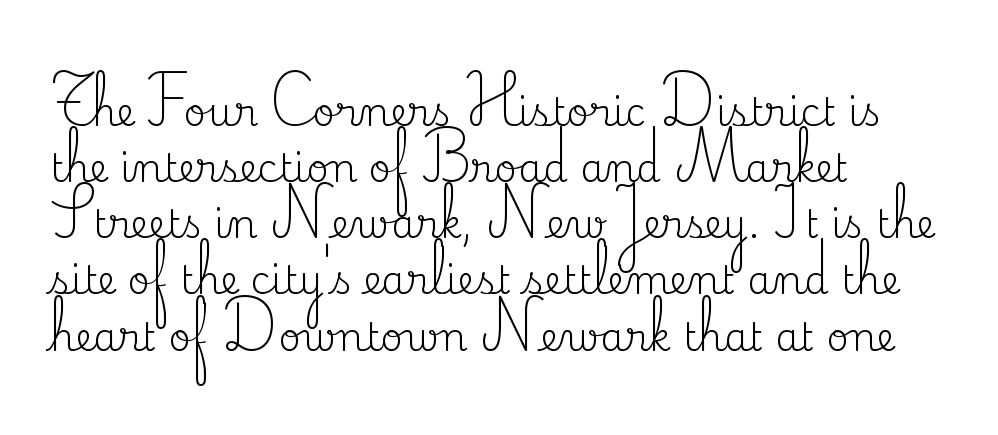
The image shows 39 px regular-weight serif type, upright; set left-aligned, normal line spacing (1.44x), normal letter spacing, not underlined; medium stroke contrast and a small x-height.
